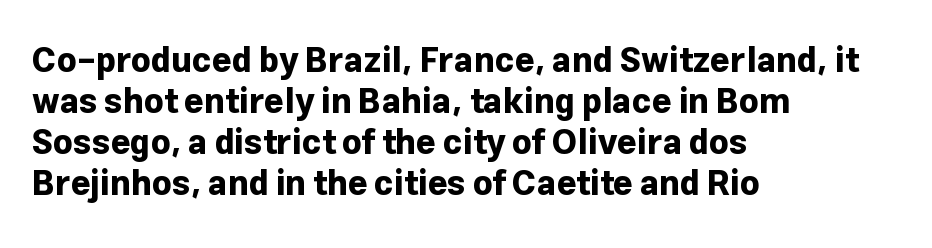
The lines in this sample share a left origin and differ only in where they stop. Stroke thickness is high; the sample reads as a true bold. The space beneath each line is pristine and unruled. A typesetter would call this proportional, since set widths differ per character. The type sits square on the baseline with zero lean.
